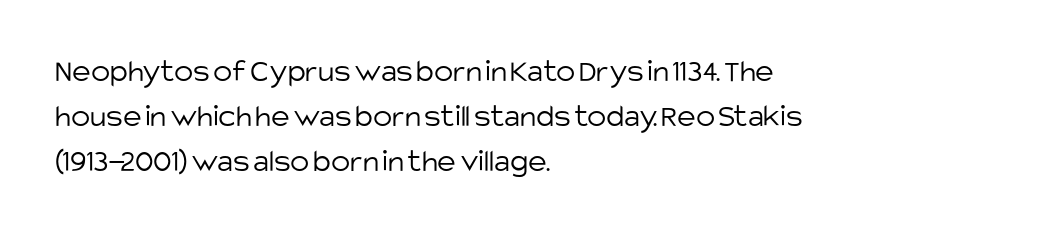
The image shows 32 px light sans-serif type, upright; set left-aligned, normal line spacing (1.41x), normal letter spacing, not underlined; low stroke contrast and a large x-height.
